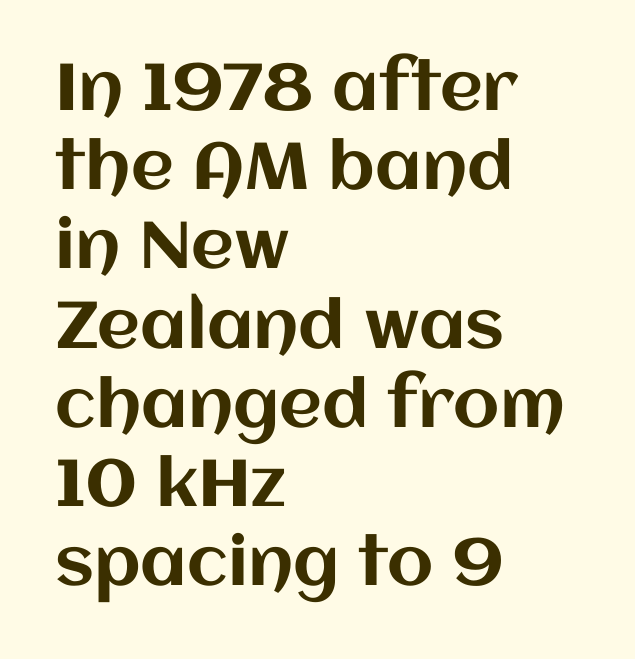
{"italic": "no", "width": "normal", "stroke_contrast": "medium", "x_height": "large", "monospaced": "no", "underline": "no", "align": "left", "line_spacing_ratio": 1.2, "letter_spacing": "normal", "letter_spacing_em": 0.0, "glyph_px": 66}
